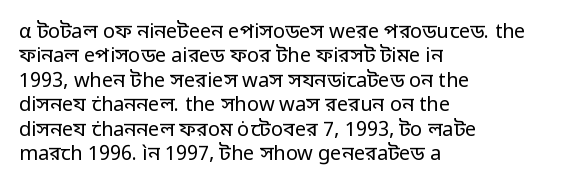
Q: Is the text bold? A: No.
Q: Is the text italic (slanted)? A: No, it is upright.
Q: Is the text underlined? A: No.
Q: How is the paragraph aligned? A: Left-aligned.
Q: Is the spacing between letters normal or unusually wide? A: Normal.
